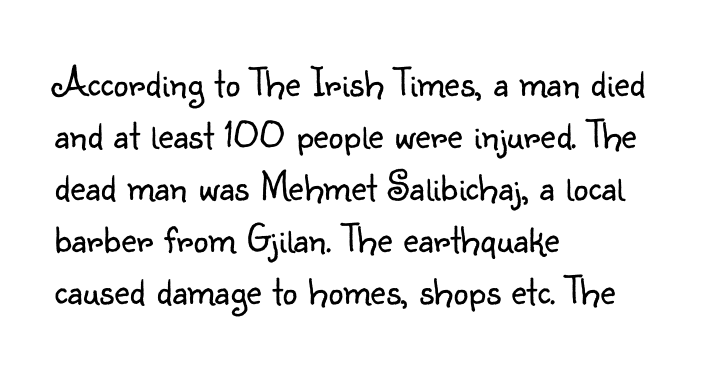
{"serif": "no", "italic": "no", "bold": "no", "weight": "light", "width": "normal", "stroke_contrast": "low", "x_height": "small", "monospaced": "no", "underline": "no", "align": "left", "line_spacing_ratio": 1.24, "letter_spacing": "normal", "letter_spacing_em": 0.0, "glyph_px": 42}
